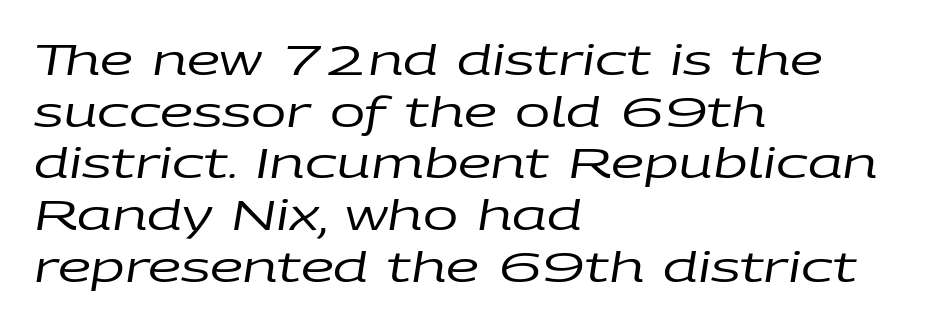
A typesetter would mark this as italic. Plain, unruled lines of type. The letterforms sit at book weight or below. Note the varied advance widths — an 'i' is clearly narrower than an 'm'.
